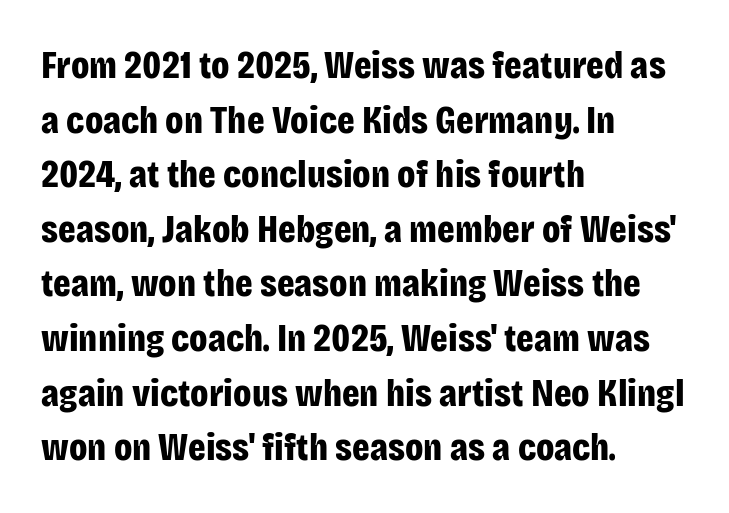
The image shows 39 px bold, condensed sans-serif type, upright; set left-aligned, normal line spacing (1.4x), normal letter spacing, not underlined; low stroke contrast and a large x-height.
